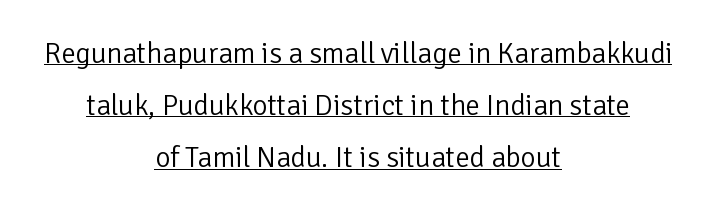
The image shows 29 px light sans-serif type, upright; set centered, line spacing 1.8x, normal letter spacing, underlined; low stroke contrast and a medium x-height.
